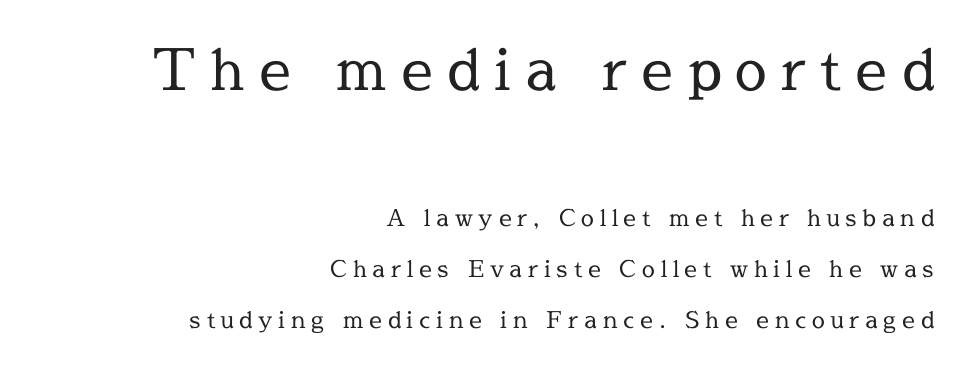
{"serif": "yes", "italic": "no", "bold": "no", "weight": "regular", "width": "normal", "x_height": "medium", "monospaced": "no", "underline": "no", "align": "right", "line_spacing": "loose", "line_spacing_ratio": 2.22, "letter_spacing": "wide", "letter_spacing_em": 0.25, "larger_block": "first", "size_ratio": 2.48, "glyph_px": 57}
